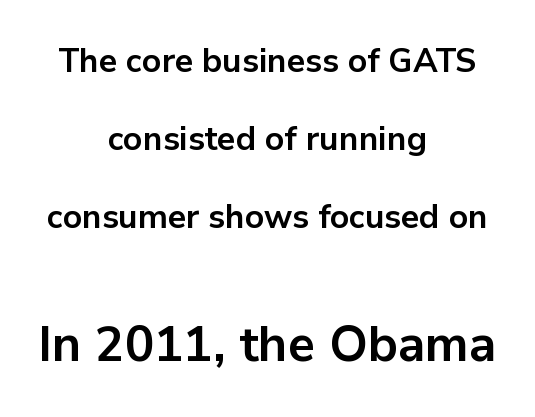
The image shows 49 px bold sans-serif type, upright; set centered, loose line spacing (2.36x), normal letter spacing, not underlined; the second (bottom) block is 1.48x larger; low stroke contrast and a medium x-height.
